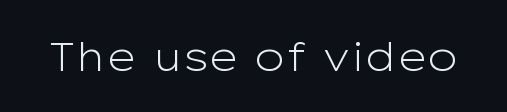
{"serif": "no", "italic": "no", "bold": "no", "weight": "light", "width": "wide", "stroke_contrast": "low", "x_height": "medium", "monospaced": "no", "underline": "no", "letter_spacing": "normal", "letter_spacing_em": 0.0, "glyph_px": 40}
